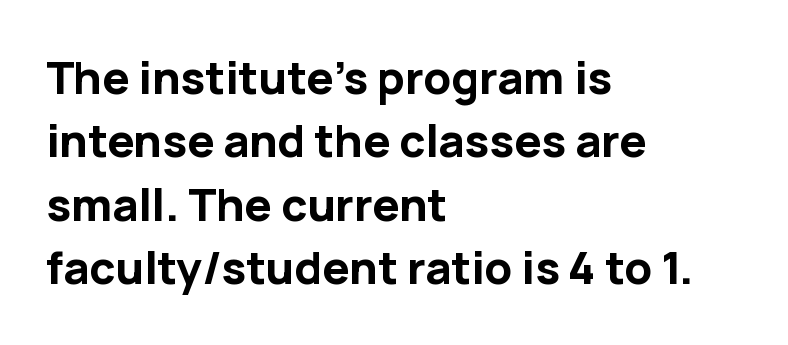
The image shows 45 px bold sans-serif type, upright; set left-aligned, normal line spacing (1.41x), normal letter spacing, not underlined; low stroke contrast and a medium x-height.
